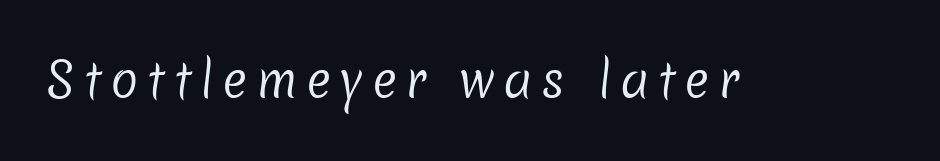
Q: Is the text bold? A: No.
Q: Is the typeface a serif or a sans-serif typeface? A: Sans-serif.
Q: Is the text underlined? A: No.
Q: Width (condensed, normal, or wide)? A: Normal.
Q: Stroke contrast? A: Low.
Q: x-height? A: Medium.
Q: Monospaced? A: No.
